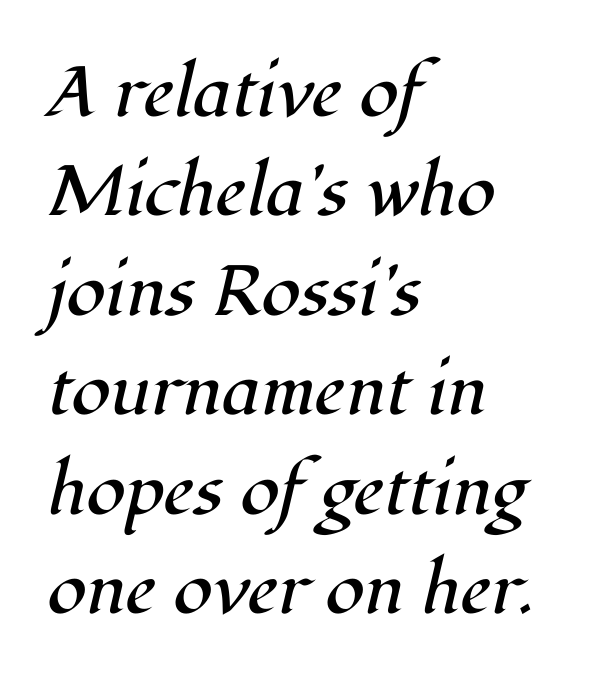
The text was rendered using a seriffed face with decorative stroke endings. Characters follow at the spacing the type designer built in. Underlining? Definitely not there. Here the designer chose a conventional face with non-uniform glyph widths.
